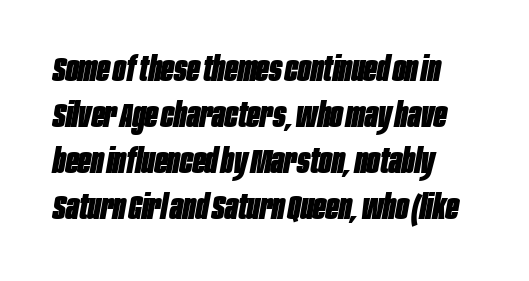
Slant detected: the letters are inclined. If you measured baseline to baseline, you'd find a middling distance. Spacing between characters is what you'd get straight out of the box. These lines are rendered in a variable-pitch font. Decoration check: the copy has no underline.
